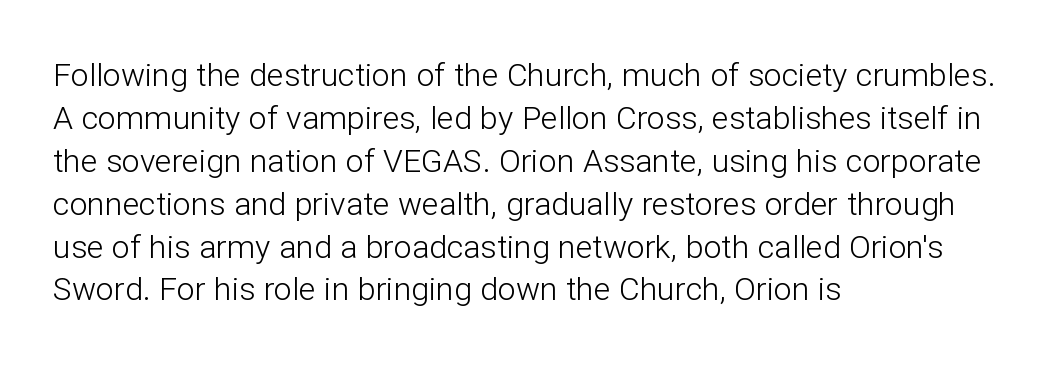
It's the straight-up-and-down kind of type. The rows are spaced the way most documents space them. The typesetter chose a ragged-right arrangement here. The space beneath each line is pristine and unruled. Words appear dense and cohesive because spacing is normal. Check where the strokes stop: nothing finishes them off — pure sans.
